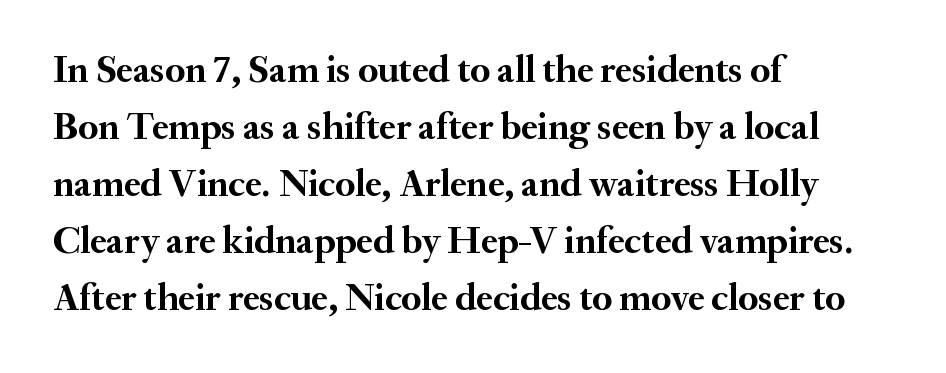
The image shows 38 px semibold serif type, upright; set left-aligned, normal line spacing (1.5x), normal letter spacing, not underlined; medium stroke contrast and a small x-height.
